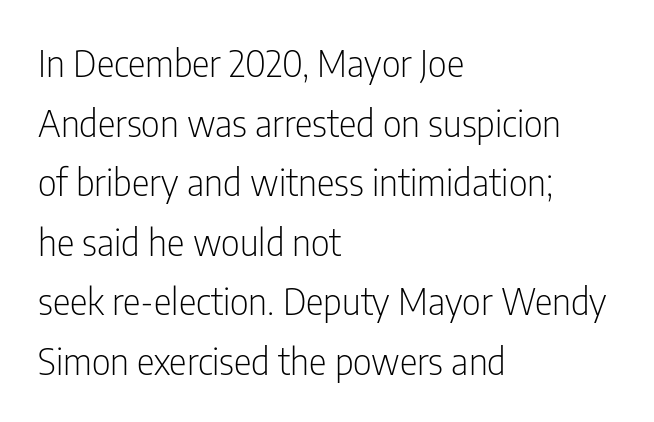
{"serif": "no", "italic": "no", "bold": "no", "weight": "light", "width": "condensed", "stroke_contrast": "low", "x_height": "medium", "monospaced": "no", "underline": "no", "align": "left", "line_spacing": "normal", "line_spacing_ratio": 1.61, "letter_spacing": "normal", "letter_spacing_em": 0.0, "glyph_px": 37}
